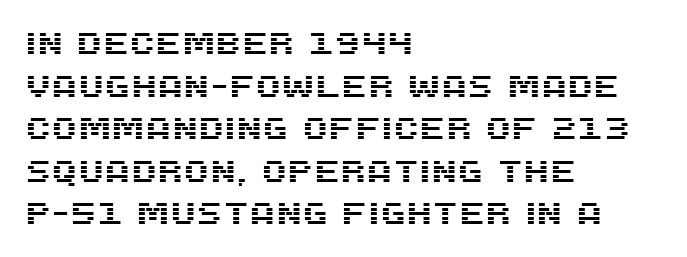
{"serif": "no", "italic": "no", "width": "normal", "stroke_contrast": "medium", "x_height": "large", "monospaced": "no", "underline": "no", "align": "left", "line_spacing": "normal", "line_spacing_ratio": 1.42, "letter_spacing": "normal", "letter_spacing_em": 0.0, "glyph_px": 30}
